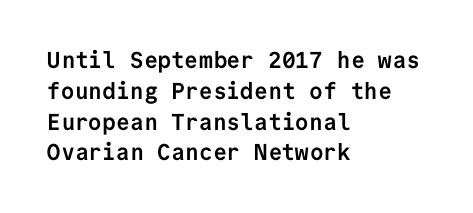
The image shows 23 px bold type, upright; set left-aligned, normal line spacing (1.34x), normal letter spacing, not underlined.
